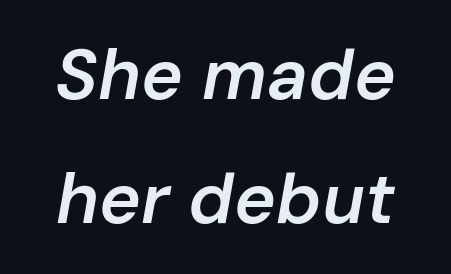
These lines are rendered in a variable-pitch font. Does extra space separate the letters? No, they use regular spacing. The baseline area is clear. When letters slant like this, we call the style italic. What weight is shown? A semibold, between regular and bold.
